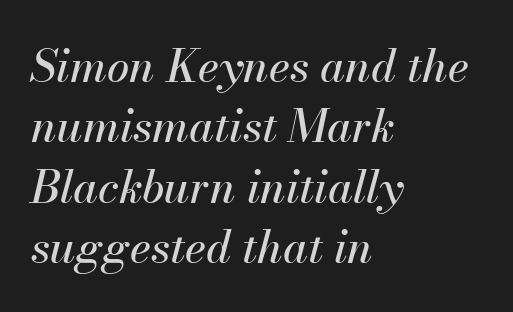
{"italic": "yes", "lean": "right", "slant_degrees": 13, "width": "normal", "stroke_contrast": "medium", "x_height": "small", "monospaced": "no", "underline": "no", "align": "left", "line_spacing": "normal", "line_spacing_ratio": 1.34, "letter_spacing": "normal", "letter_spacing_em": 0.0, "glyph_px": 45}
